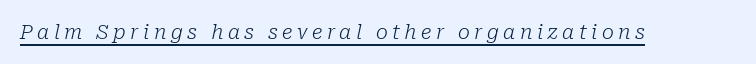
{"italic": "yes", "lean": "right", "slant_degrees": 10, "bold": "no", "underline": "yes", "letter_spacing": "wide", "letter_spacing_em": 0.22, "glyph_px": 20}
